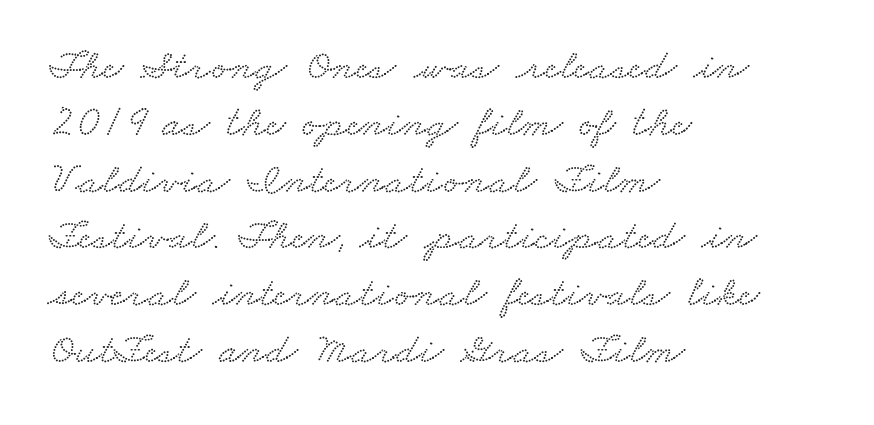
This sample has the flowing, uneven cadence of proportional lettering. The line-height multiplier appears to be the usual default. The rendering anchors every line to the left-hand side. Font category for this specimen: serif. The rendering keeps characters at their native spacing. Quick note: underline off.
